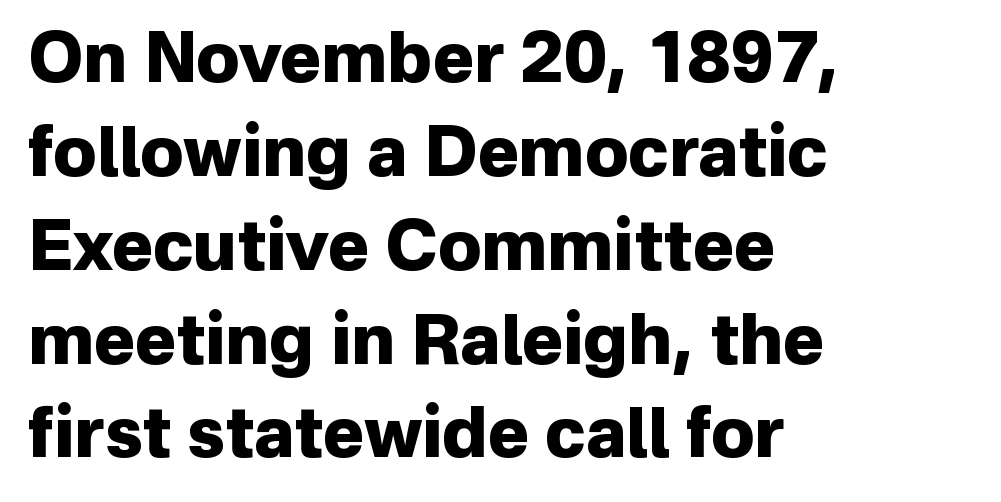
{"serif": "no", "italic": "no", "bold": "yes", "weight": "heavy", "width": "normal", "stroke_contrast": "low", "x_height": "medium", "monospaced": "no", "underline": "no", "align": "left", "line_spacing": "normal", "line_spacing_ratio": 1.36, "letter_spacing": "normal", "letter_spacing_em": 0.0, "glyph_px": 69}
